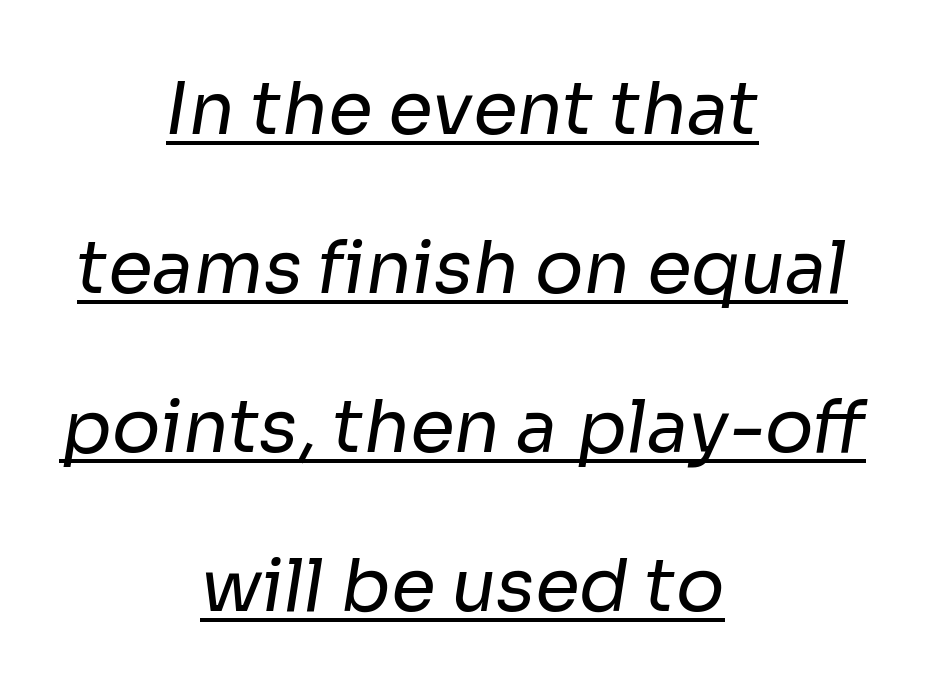
The image shows 72 px regular-weight sans-serif type; set centered, loose line spacing (2.21x), normal letter spacing, underlined; low stroke contrast and a medium x-height.
